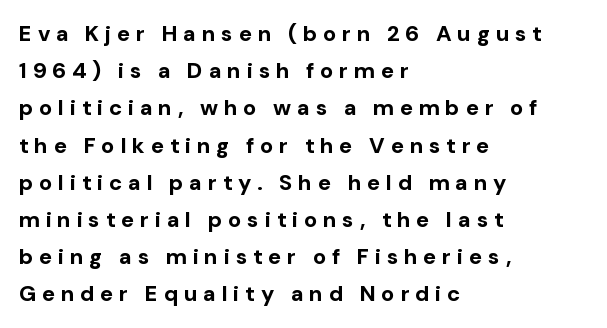
The image shows 22 px bold type, upright; set left-aligned, normal line spacing (1.69x), unusually wide letter spacing (+0.26 em), not underlined.
